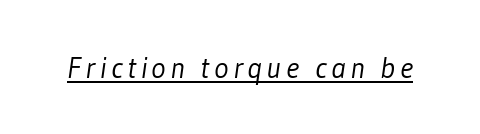
{"serif": "no", "bold": "no", "weight": "light", "width": "condensed", "stroke_contrast": "low", "x_height": "medium", "monospaced": "no", "underline": "yes", "glyph_px": 30}
